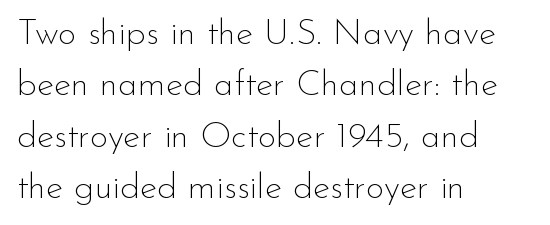
Q: Is the text bold? A: No.
Q: Is the text italic (slanted)? A: No, it is upright.
Q: Is the typeface a serif or a sans-serif typeface? A: Sans-serif.
Q: Is the text underlined? A: No.
Q: How is the paragraph aligned? A: Left-aligned.
Q: Is the spacing between letters normal or unusually wide? A: Normal.
Q: Is the spacing between lines tight, normal or loose? A: Normal.
Q: Width (condensed, normal, or wide)? A: Normal.
Q: Stroke contrast? A: Low.
Q: x-height? A: Small.
Q: Monospaced? A: No.
